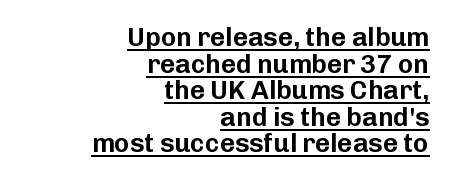
Q: Is the text italic (slanted)? A: No, it is upright.
Q: Is the text underlined? A: Yes.
Q: How is the paragraph aligned? A: Right-aligned.
Q: Is the spacing between letters normal or unusually wide? A: Normal.
Q: Is the spacing between lines tight, normal or loose? A: Tight.
